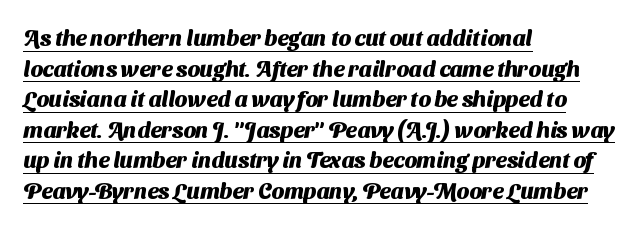
On the weight axis this lands at bold, roughly 700. All the whitespace from short lines collects on the right. Each word holds together tightly as a unit, with standard inter-letter gaps. Compared with typical paragraphs, the rows here are spaced about the same. A baseline rule has been typeset under these characters.
